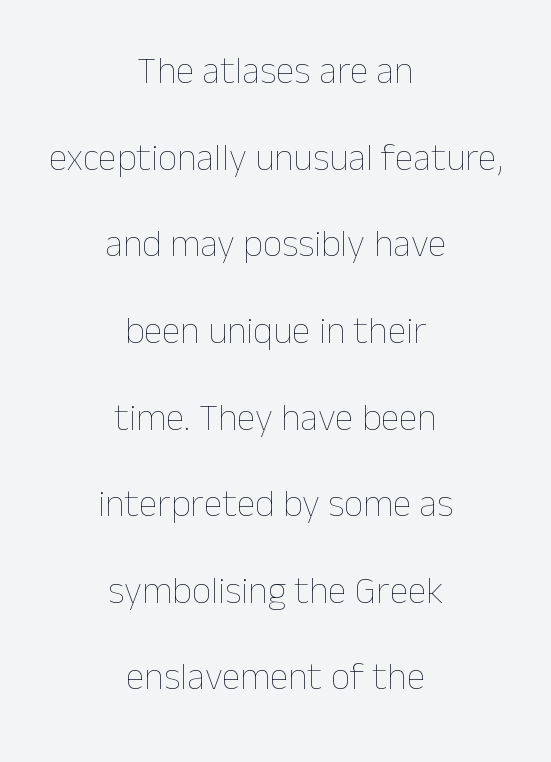
{"italic": "no", "bold": "no", "weight": "thin", "width": "normal", "stroke_contrast": "low", "x_height": "medium", "monospaced": "no", "underline": "no", "align": "center", "line_spacing": "loose", "line_spacing_ratio": 2.28, "letter_spacing": "normal", "letter_spacing_em": 0.0, "glyph_px": 38}
